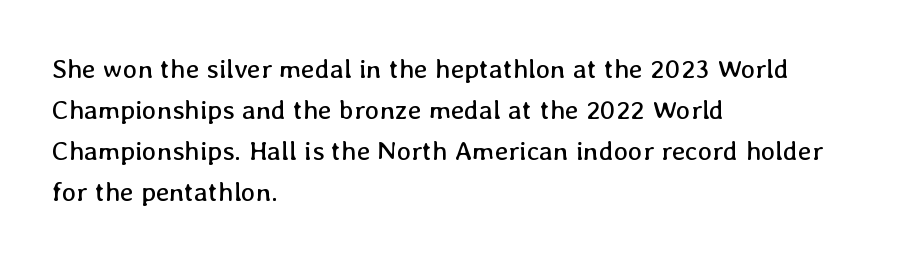
On a weight scale, this lands at 450 or below. The passage shown has conventional tracking throughout. A normal amount of white space separates one row of letters from the next. The rag falls on the right side of this text block.
